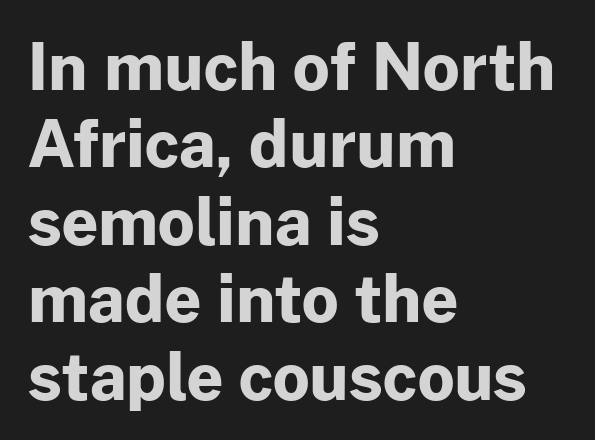
Q: Is the text bold? A: Yes.
Q: Is the text italic (slanted)? A: No, it is upright.
Q: Is the typeface a serif or a sans-serif typeface? A: Sans-serif.
Q: Is the text underlined? A: No.
Q: How is the paragraph aligned? A: Left-aligned.
Q: Is the spacing between letters normal or unusually wide? A: Normal.
Q: Width (condensed, normal, or wide)? A: Normal.
Q: Stroke contrast? A: Low.
Q: x-height? A: Medium.
Q: Monospaced? A: No.
